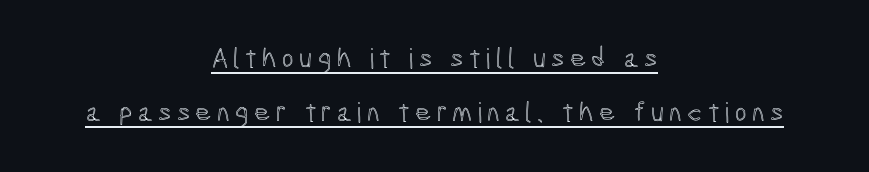
{"italic": "no", "width": "condensed", "x_height": "medium", "monospaced": "no", "underline": "yes", "align": "center", "line_spacing": "loose", "line_spacing_ratio": 1.94, "glyph_px": 28}
